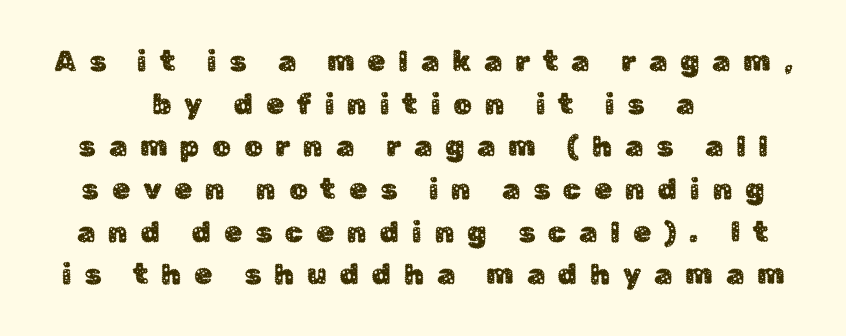
Q: Is the text italic (slanted)? A: No, it is upright.
Q: Is the typeface a serif or a sans-serif typeface? A: Sans-serif.
Q: Is the text underlined? A: No.
Q: How is the paragraph aligned? A: Centered.
Q: Is the spacing between letters normal or unusually wide? A: Unusually wide.
Q: Is the spacing between lines tight, normal or loose? A: Normal.
Q: Width (condensed, normal, or wide)? A: Normal.
Q: Stroke contrast? A: Low.
Q: x-height? A: Medium.
Q: Monospaced? A: No.
